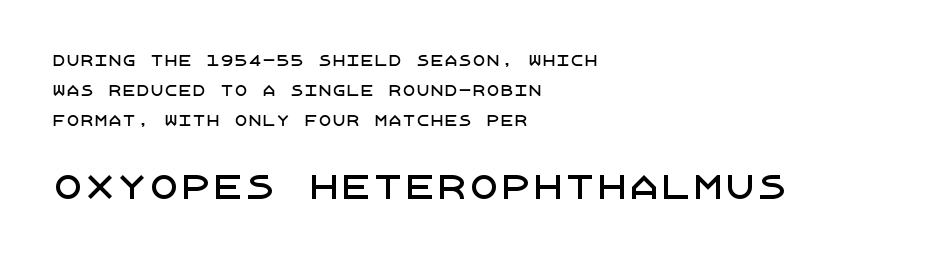
Q: Is the text italic (slanted)? A: No, it is upright.
Q: Is the typeface a serif or a sans-serif typeface? A: Sans-serif.
Q: Is the text underlined? A: No.
Q: How is the paragraph aligned? A: Left-aligned.
Q: Is the spacing between letters normal or unusually wide? A: Normal.
Q: Is the spacing between lines tight, normal or loose? A: Loose.
Q: Which block of text is set in a larger size, the first (top) or the second (bottom)? A: The second (bottom) one.
Q: Width (condensed, normal, or wide)? A: Normal.
Q: Stroke contrast? A: Low.
Q: x-height? A: Large.
